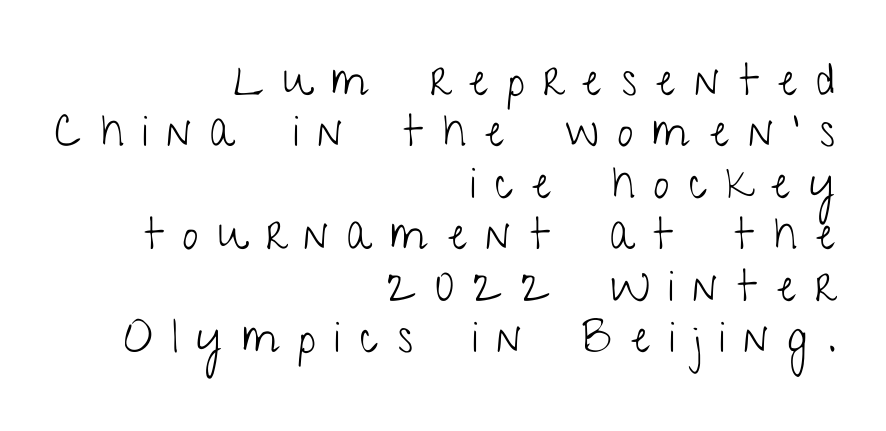
The image shows 44 px light, condensed sans-serif type, upright; set right-aligned, line spacing 1.17x, unusually wide letter spacing (+0.44 em), not underlined; low stroke contrast and a medium x-height.
